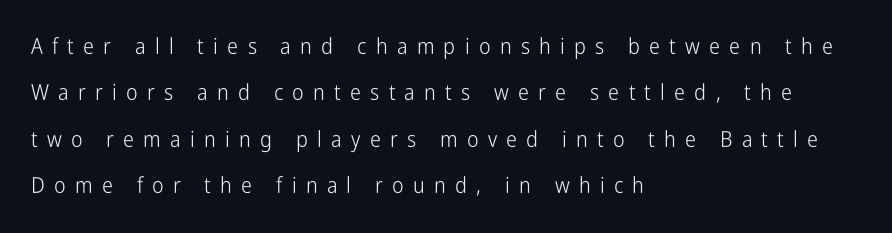
{"italic": "no", "bold": "no", "underline": "no", "align": "left", "line_spacing": "loose", "line_spacing_ratio": 2.11, "letter_spacing": "wide", "letter_spacing_em": 0.42, "glyph_px": 22}
